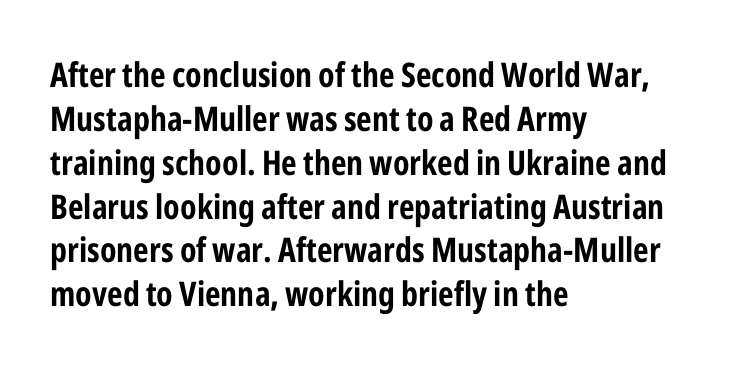
Q: Is the text bold? A: Yes.
Q: Is the text italic (slanted)? A: No, it is upright.
Q: Is the typeface a serif or a sans-serif typeface? A: Sans-serif.
Q: Is the text underlined? A: No.
Q: How is the paragraph aligned? A: Left-aligned.
Q: Is the spacing between letters normal or unusually wide? A: Normal.
Q: Is the spacing between lines tight, normal or loose? A: Normal.
Q: Width (condensed, normal, or wide)? A: Condensed.
Q: Stroke contrast? A: Low.
Q: x-height? A: Medium.
Q: Monospaced? A: No.
